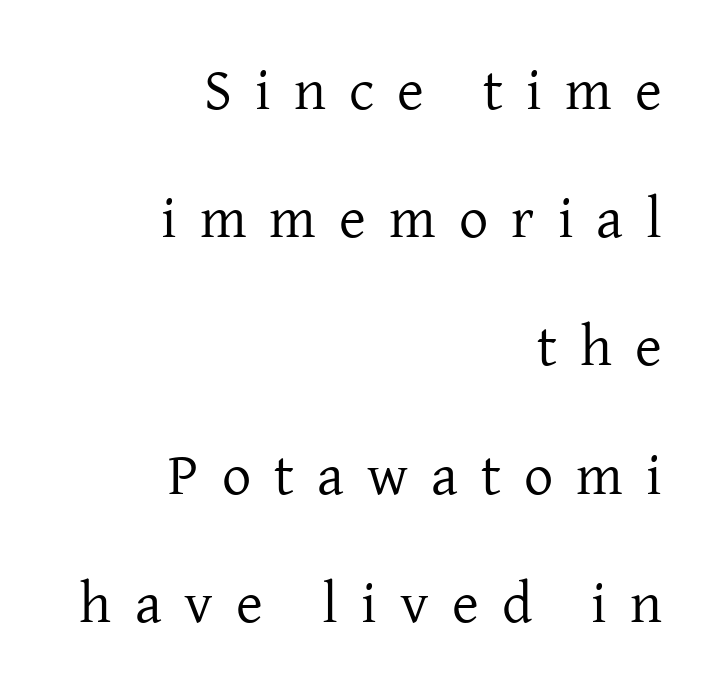
Q: Is the text bold? A: No.
Q: Is the text italic (slanted)? A: No, it is upright.
Q: Is the typeface a serif or a sans-serif typeface? A: Serif.
Q: Is the text underlined? A: No.
Q: How is the paragraph aligned? A: Right-aligned.
Q: Is the spacing between letters normal or unusually wide? A: Unusually wide.
Q: Is the spacing between lines tight, normal or loose? A: Loose.
Q: Width (condensed, normal, or wide)? A: Normal.
Q: Stroke contrast? A: Low.
Q: x-height? A: Medium.
Q: Monospaced? A: No.
